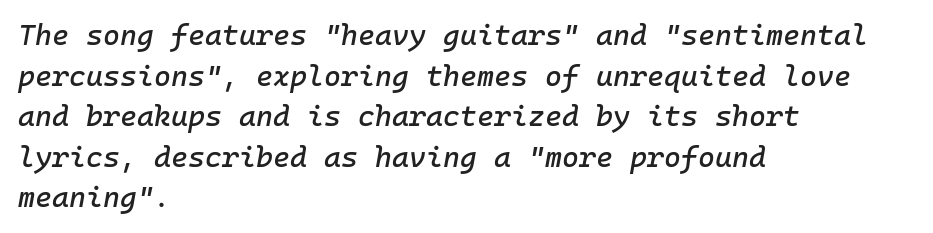
The image shows 29 px text type, italic (leaning right), monospaced; set left-aligned, normal line spacing (1.4x), normal letter spacing, not underlined; low stroke contrast and a medium x-height.
